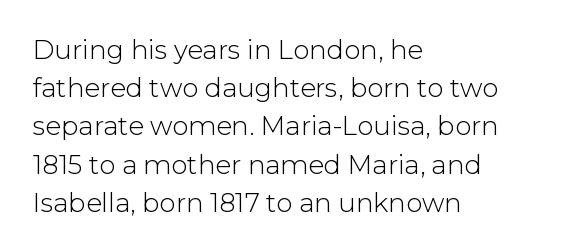
The vertical gap from one line to the next is medium. Quick note: underline off. The characters are drawn with everyday or finer stroke widths. A typesetter would mark this as roman, not italic. Caption: multi-line text, flush left, ragged right.
